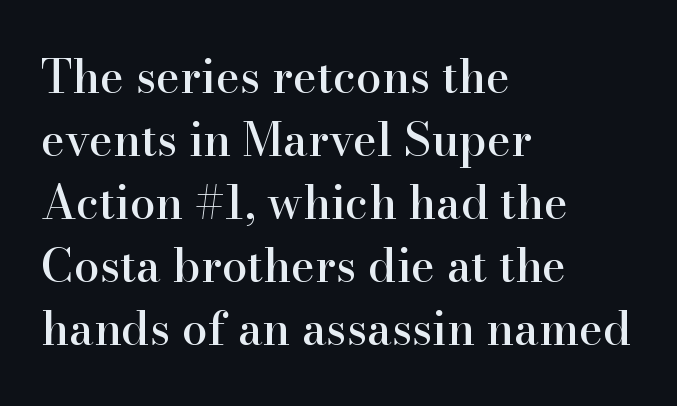
The image shows 46 px serif type, upright; set left-aligned, normal line spacing (1.37x), normal letter spacing, not underlined; high stroke contrast and a small x-height.
